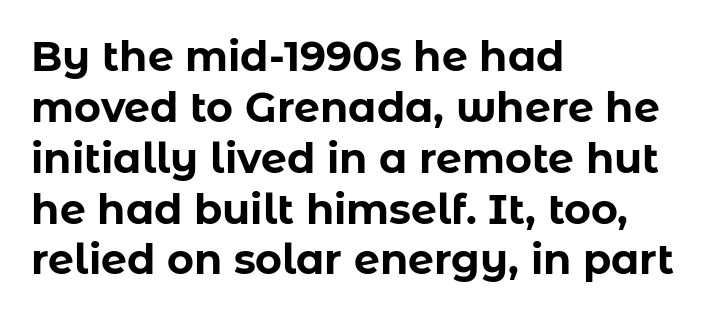
Q: Is the text bold? A: Yes.
Q: Is the text italic (slanted)? A: No, it is upright.
Q: Is the typeface a serif or a sans-serif typeface? A: Sans-serif.
Q: Is the text underlined? A: No.
Q: How is the paragraph aligned? A: Left-aligned.
Q: Is the spacing between letters normal or unusually wide? A: Normal.
Q: Width (condensed, normal, or wide)? A: Normal.
Q: Stroke contrast? A: Low.
Q: x-height? A: Medium.
Q: Monospaced? A: No.
